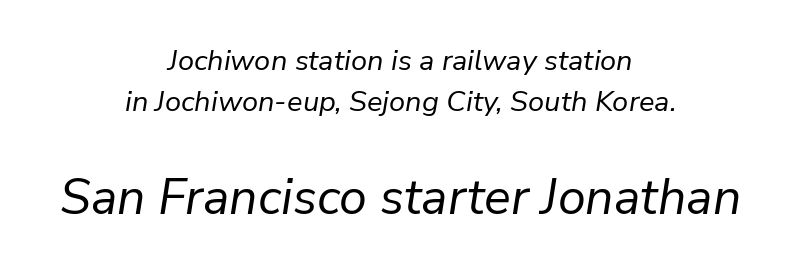
The image shows 50 px regular-weight type, italic (leaning right); set centered, normal line spacing (1.43x), normal letter spacing, not underlined; the second (bottom) block is 1.72x larger; low stroke contrast and a medium x-height.
